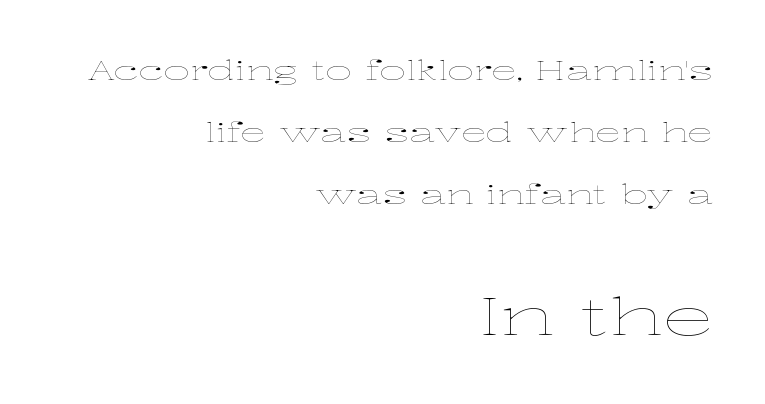
Ordinary non-slanted type is in use. Note the varied advance widths — an 'i' is clearly narrower than an 'm'. These glyphs show unthickened strokes, regular width or finer. Horizontal bands of white between lines are thick stripes. Visually, the bottom section dominates because its glyphs are scaled up. Is the letter spacing exaggerated? No — it looks like the ordinary default.
